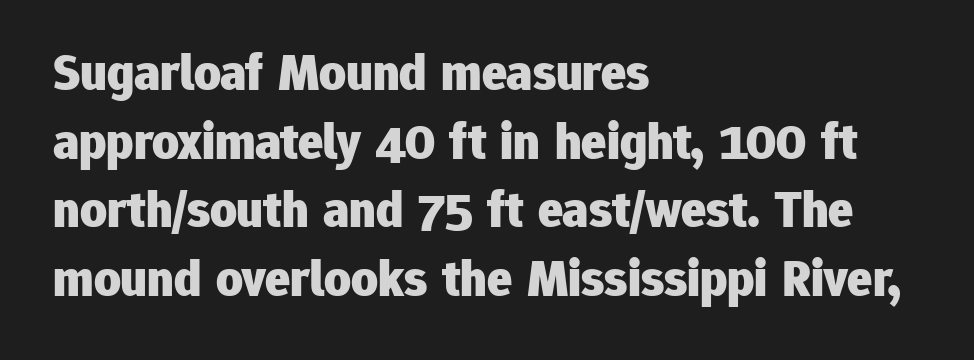
{"serif": "no", "italic": "no", "bold": "yes", "weight": "heavy", "width": "normal", "stroke_contrast": "low", "x_height": "medium", "monospaced": "no", "underline": "no", "align": "left", "line_spacing": "normal", "line_spacing_ratio": 1.32, "letter_spacing": "normal", "letter_spacing_em": 0.0, "glyph_px": 52}
